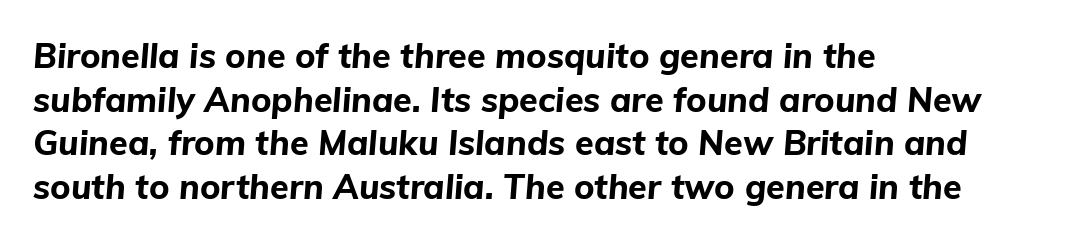
Q: Is the text bold? A: Yes.
Q: Is the text italic (slanted)? A: Yes, it leans right by about 5 degrees.
Q: Is the text underlined? A: No.
Q: How is the paragraph aligned? A: Left-aligned.
Q: Is the spacing between letters normal or unusually wide? A: Normal.
Q: Is the spacing between lines tight, normal or loose? A: Normal.
Q: Width (condensed, normal, or wide)? A: Normal.
Q: Stroke contrast? A: Low.
Q: x-height? A: Medium.
Q: Monospaced? A: No.
